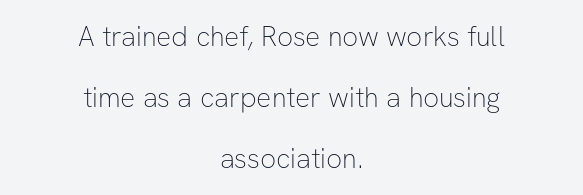
The rendering uses natural spacing where letterforms have individual widths. This rendering leaves character spacing at its baseline value. Ordinary non-slanted type is in use. Line spacing here is loose.
